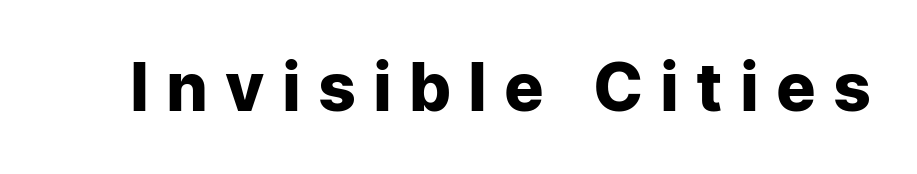
The specimen omits any rule beneath the text block's lines. This sample has the flowing, uneven cadence of proportional lettering. Is there any slant? The stems are plumb. Each letter's strokes conclude bluntly, with no projecting serifs. Emphasis by weight is at full strength: bold. Glyph-to-glyph distance is far greater than everyday printed text.
